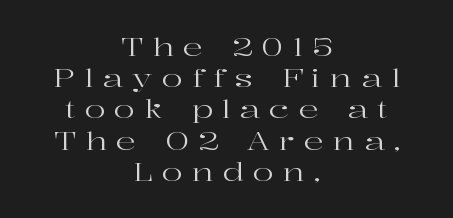
Reading down the block, each line starts at a different indent, mirrored at its end. Leading: standard. The cut favours lightness, reaching ordinary text weight at its darkest. A roman cut, with each character standing at attention. Bare-footed words on every line. Inter-character spacing is expanded well beyond the font's built-in metrics.
